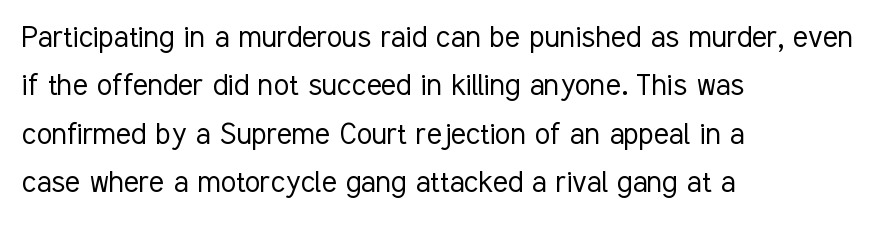
Q: Is the text bold? A: No.
Q: Is the text italic (slanted)? A: No, it is upright.
Q: Is the typeface a serif or a sans-serif typeface? A: Sans-serif.
Q: Is the text underlined? A: No.
Q: How is the paragraph aligned? A: Left-aligned.
Q: Is the spacing between letters normal or unusually wide? A: Normal.
Q: Is the spacing between lines tight, normal or loose? A: Normal.
Q: Width (condensed, normal, or wide)? A: Condensed.
Q: Stroke contrast? A: Low.
Q: x-height? A: Medium.
Q: Monospaced? A: No.
